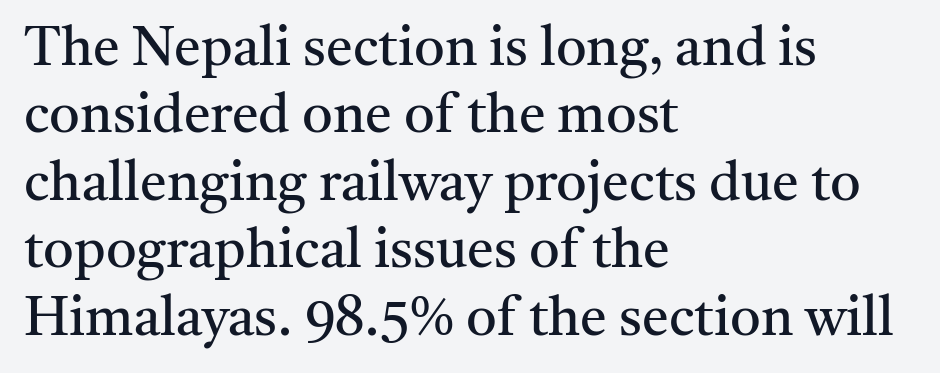
{"serif": "yes", "italic": "no", "bold": "no", "weight": "regular", "width": "normal", "stroke_contrast": "medium", "x_height": "medium", "monospaced": "no", "underline": "no", "align": "left", "line_spacing": "normal", "line_spacing_ratio": 1.25, "letter_spacing": "normal", "letter_spacing_em": 0.0, "glyph_px": 54}
